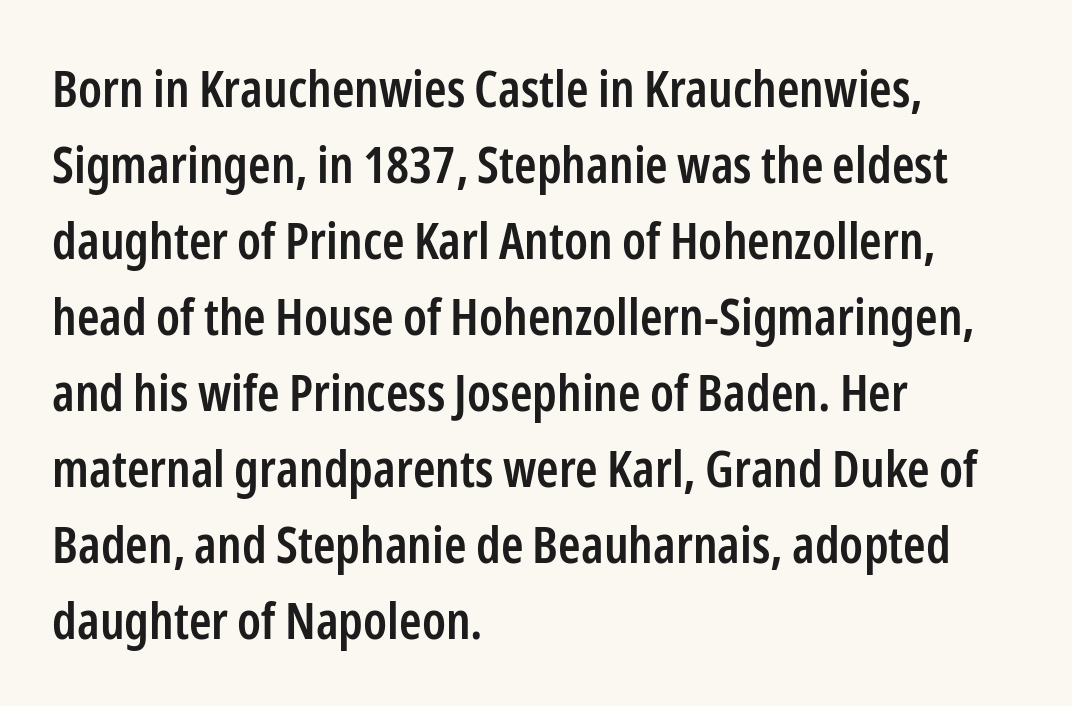
The image shows 51 px semibold, condensed sans-serif type, upright; set left-aligned, normal line spacing (1.49x), normal letter spacing, not underlined; low stroke contrast and a medium x-height.
